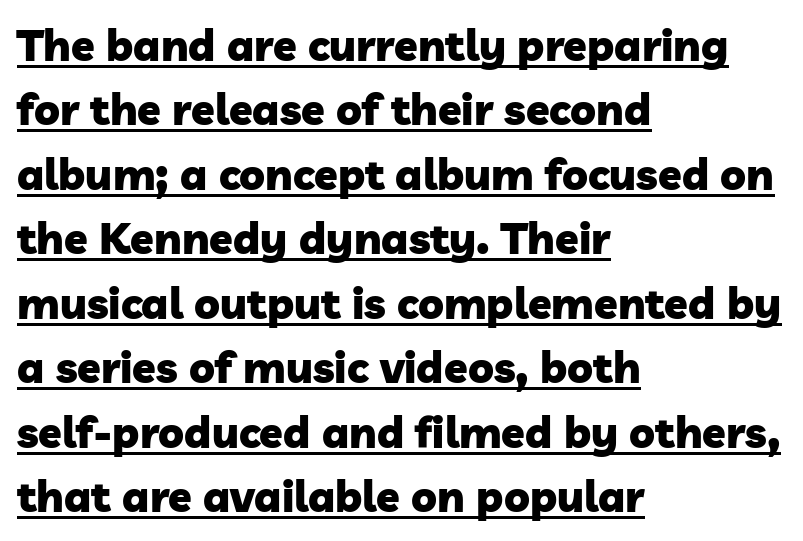
{"serif": "no", "bold": "yes", "weight": "heavy", "width": "normal", "stroke_contrast": "low", "x_height": "medium", "monospaced": "no", "underline": "yes", "align": "left", "line_spacing": "normal", "line_spacing_ratio": 1.5, "letter_spacing": "normal", "letter_spacing_em": 0.0, "glyph_px": 43}
